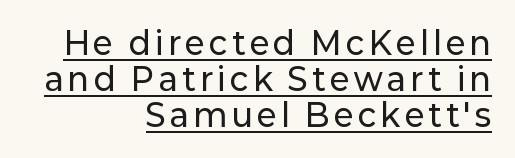
Q: Is the text italic (slanted)? A: No, it is upright.
Q: Is the typeface a serif or a sans-serif typeface? A: Sans-serif.
Q: Is the text underlined? A: Yes.
Q: How is the paragraph aligned? A: Right-aligned.
Q: Width (condensed, normal, or wide)? A: Normal.
Q: Stroke contrast? A: Low.
Q: x-height? A: Medium.
Q: Monospaced? A: No.
